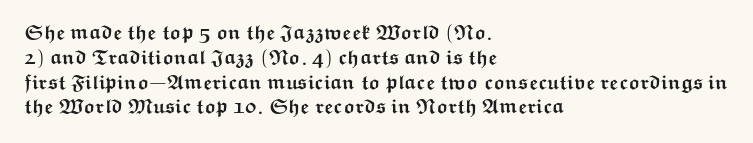
Q: Is the text bold? A: Yes.
Q: Is the text italic (slanted)? A: No, it is upright.
Q: Is the text underlined? A: No.
Q: How is the paragraph aligned? A: Left-aligned.
Q: Is the spacing between letters normal or unusually wide? A: Normal.
